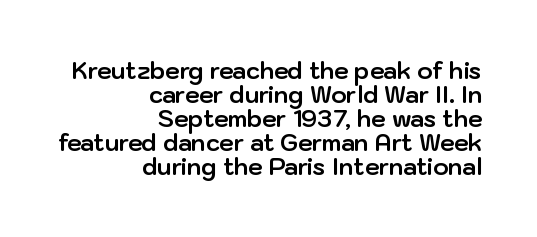
The image shows 23 px bold type, upright; set right-aligned, tight line spacing (1.04x), normal letter spacing, not underlined.
